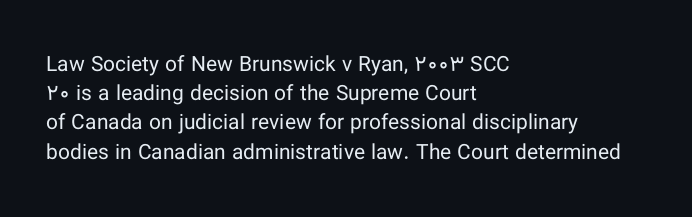
{"italic": "no", "bold": "no", "underline": "no", "align": "left", "line_spacing": "normal", "line_spacing_ratio": 1.39, "letter_spacing": "normal", "letter_spacing_em": 0.0, "glyph_px": 21}
